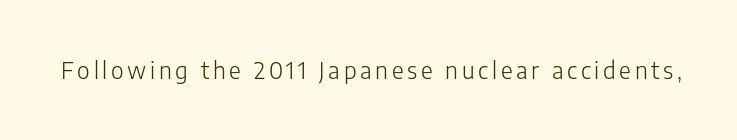
Honestly, there is no underline to notice here at all. This is roman type, the default non-slanted kind. Weight: not bold — regular or lighter.
